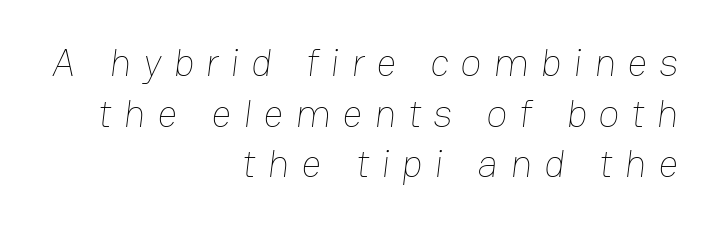
{"bold": "no", "weight": "thin", "width": "normal", "stroke_contrast": "low", "x_height": "medium", "monospaced": "no", "underline": "no", "align": "right", "line_spacing": "normal", "line_spacing_ratio": 1.3, "letter_spacing": "wide", "letter_spacing_em": 0.3, "glyph_px": 39}
